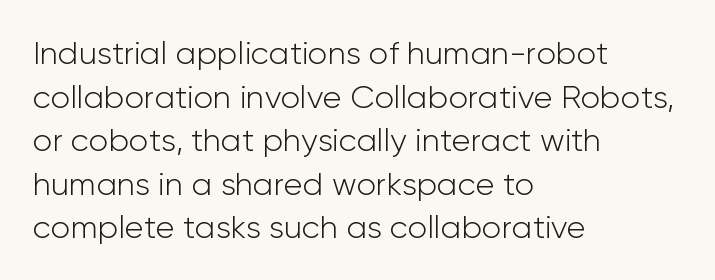
Q: Is the text bold? A: No.
Q: Is the text italic (slanted)? A: No, it is upright.
Q: Is the typeface a serif or a sans-serif typeface? A: Sans-serif.
Q: Is the text underlined? A: No.
Q: How is the paragraph aligned? A: Left-aligned.
Q: Is the spacing between letters normal or unusually wide? A: Normal.
Q: Is the spacing between lines tight, normal or loose? A: Normal.
Q: Width (condensed, normal, or wide)? A: Normal.
Q: Stroke contrast? A: Low.
Q: x-height? A: Medium.
Q: Monospaced? A: No.
